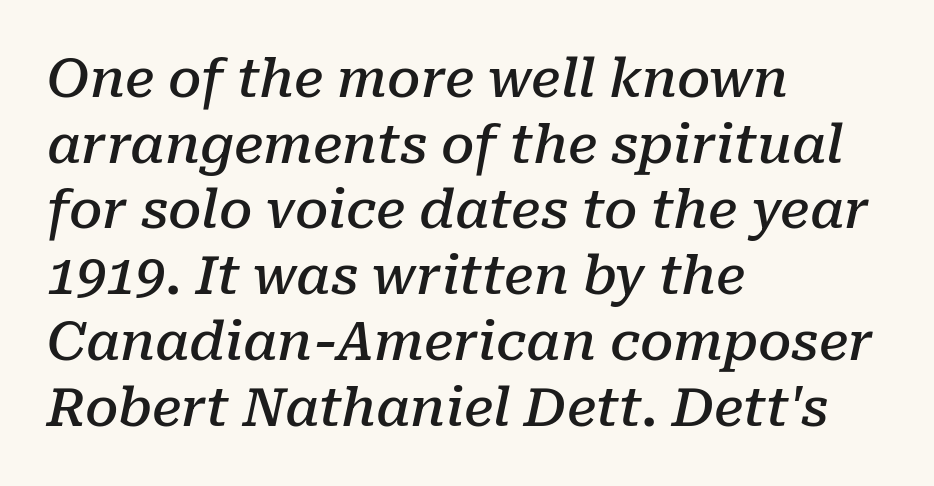
The image shows 53 px semibold serif type, italic (leaning right); set left-aligned, line spacing 1.24x, normal letter spacing, not underlined; low stroke contrast and a medium x-height.
